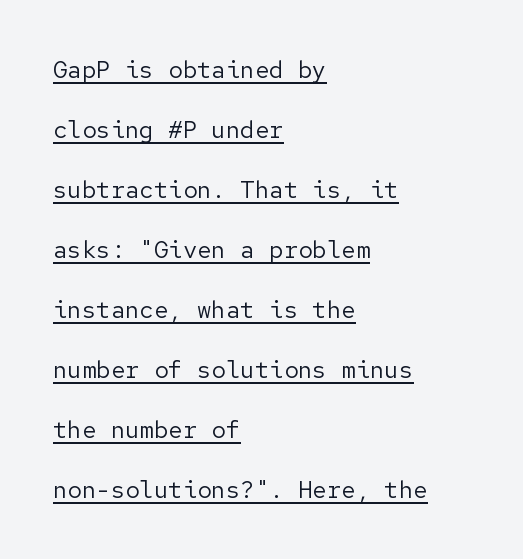
The image shows 24 px text type, upright; set left-aligned, loose line spacing (2.5x), normal letter spacing, underlined.
